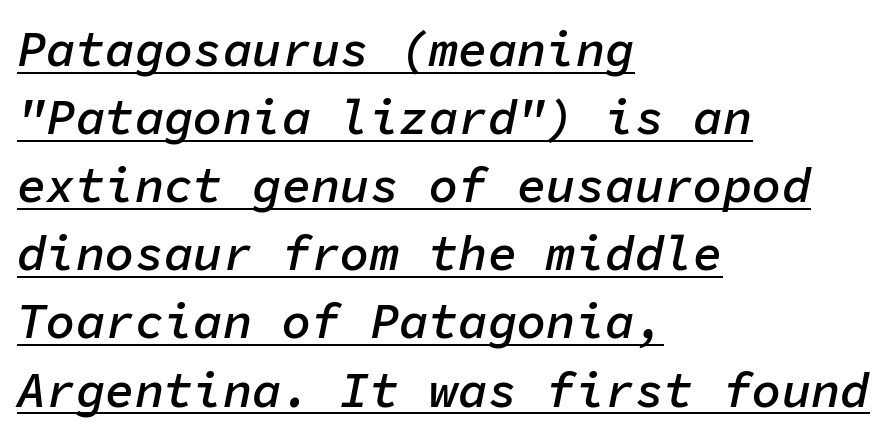
Q: Is the text bold? A: Semi-bold.
Q: Is the text italic (slanted)? A: Yes, it leans right by about 11 degrees.
Q: Is the text underlined? A: Yes.
Q: How is the paragraph aligned? A: Left-aligned.
Q: Is the spacing between letters normal or unusually wide? A: Normal.
Q: Is the spacing between lines tight, normal or loose? A: Normal.
Q: Width (condensed, normal, or wide)? A: Normal.
Q: Stroke contrast? A: Low.
Q: x-height? A: Medium.
Q: Monospaced? A: Yes.
